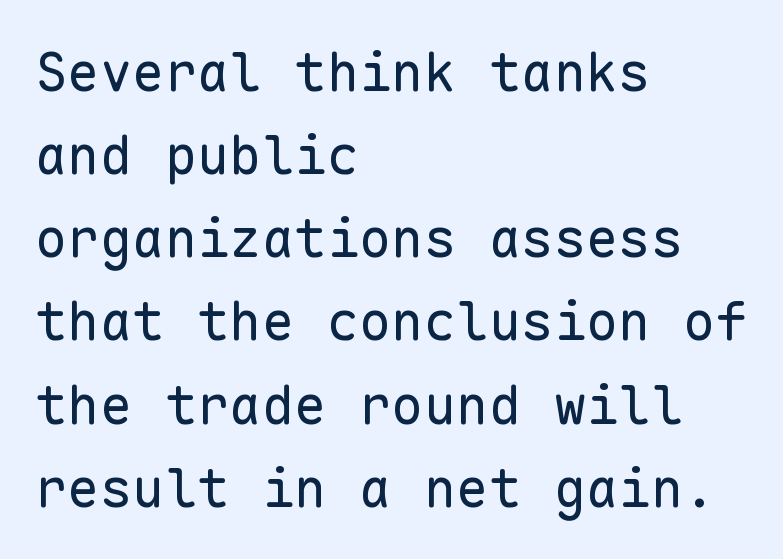
The image shows 54 px regular-weight sans-serif type, upright, monospaced; set left-aligned, normal line spacing (1.54x), normal letter spacing, not underlined; low stroke contrast and a medium x-height.
